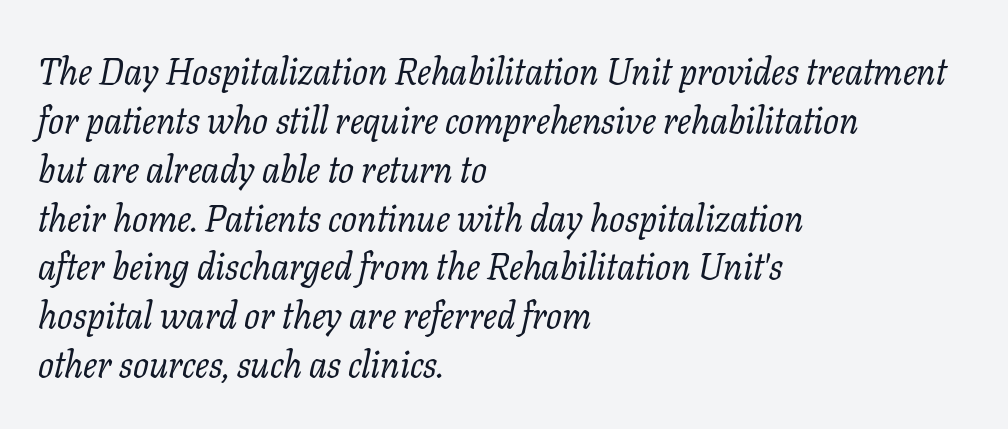
Q: Is the text bold? A: No.
Q: Is the text italic (slanted)? A: Yes, it leans right by about 11 degrees.
Q: Is the typeface a serif or a sans-serif typeface? A: Serif.
Q: Is the text underlined? A: No.
Q: How is the paragraph aligned? A: Left-aligned.
Q: Is the spacing between letters normal or unusually wide? A: Normal.
Q: Is the spacing between lines tight, normal or loose? A: Normal.
Q: Width (condensed, normal, or wide)? A: Normal.
Q: Stroke contrast? A: Low.
Q: x-height? A: Medium.
Q: Monospaced? A: No.
